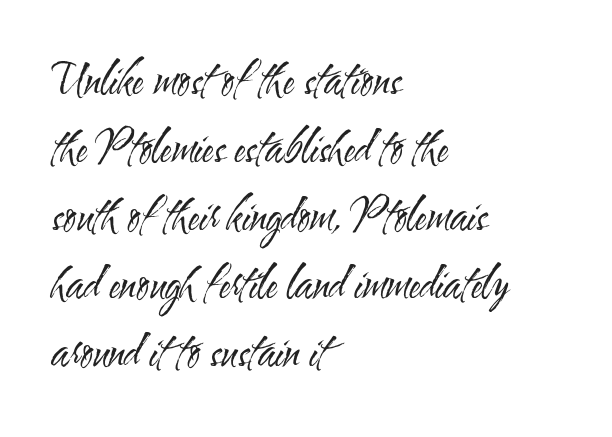
This sample uses plain, unmodified letter spacing. This sample has the flowing, uneven cadence of proportional lettering. Are there feet on the stems? There aren't — it's a sans. Check under the words: just untouched page.
